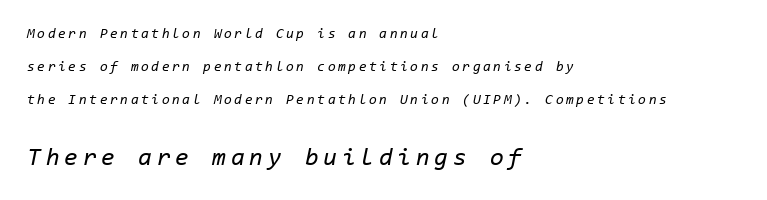
Q: Is the text bold? A: No.
Q: Is the text italic (slanted)? A: Yes, it leans right by about 11 degrees.
Q: Is the text underlined? A: No.
Q: How is the paragraph aligned? A: Left-aligned.
Q: Is the spacing between lines tight, normal or loose? A: Loose.
Q: Which block of text is set in a larger size, the first (top) or the second (bottom)? A: The second (bottom) one.
